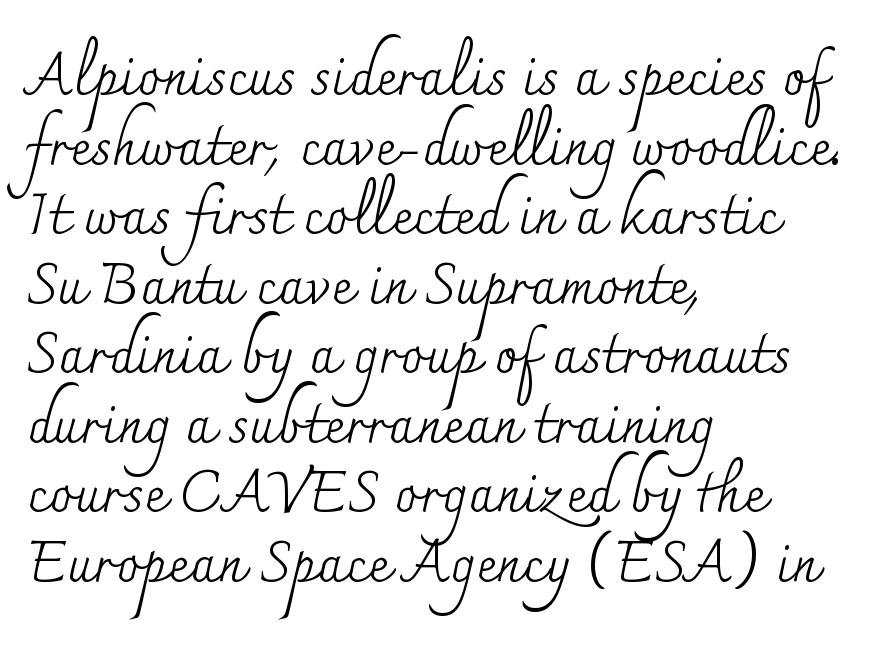
The glyphs in this specimen are seriffed. The space beneath each line is pristine and unruled. The typeface has the unassuming heft of standard copy or less. These lines are rendered in a variable-pitch font. How are the letters spaced? Ordinarily, with no added tracking. Leftover space on each line is placed entirely after the last word.
